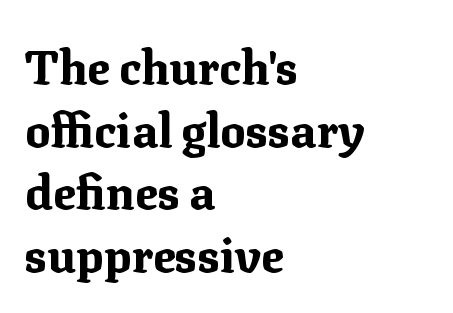
Q: Is the text bold? A: Yes.
Q: Is the text italic (slanted)? A: No, it is upright.
Q: Is the typeface a serif or a sans-serif typeface? A: Serif.
Q: Is the text underlined? A: No.
Q: How is the paragraph aligned? A: Left-aligned.
Q: Is the spacing between letters normal or unusually wide? A: Normal.
Q: Is the spacing between lines tight, normal or loose? A: Normal.
Q: Width (condensed, normal, or wide)? A: Normal.
Q: Stroke contrast? A: Medium.
Q: x-height? A: Medium.
Q: Monospaced? A: No.
